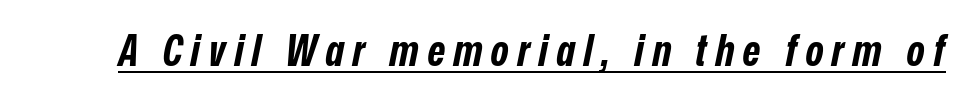
Q: Is the text bold? A: Yes.
Q: Is the text italic (slanted)? A: Yes, it leans right by about 12 degrees.
Q: Is the text underlined? A: Yes.
Q: Is the spacing between letters normal or unusually wide? A: Unusually wide.
Q: Width (condensed, normal, or wide)? A: Condensed.
Q: Stroke contrast? A: Low.
Q: x-height? A: Medium.
Q: Monospaced? A: No.
